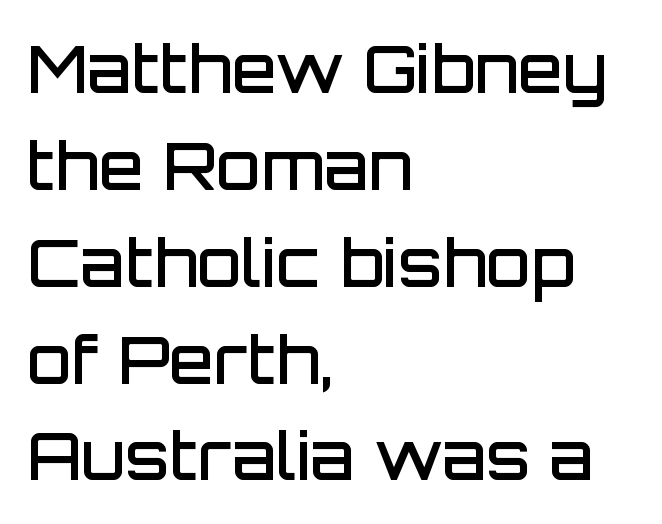
The image shows 65 px semibold sans-serif type, upright; set left-aligned, normal line spacing (1.49x), normal letter spacing, not underlined; low stroke contrast and a large x-height.
